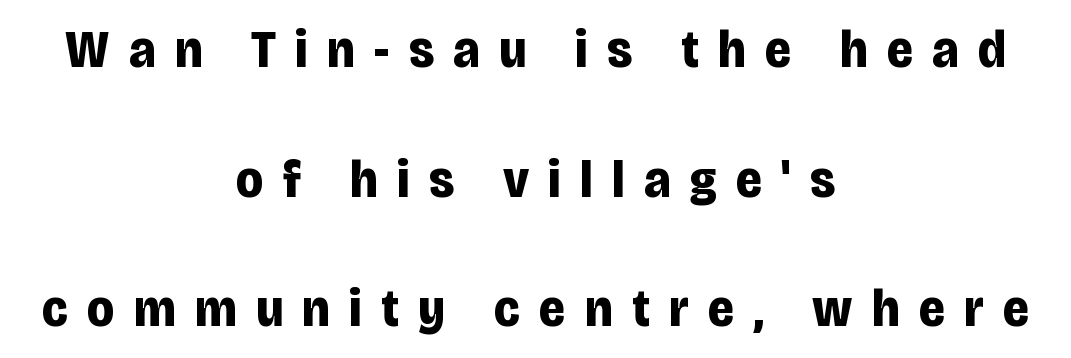
The image shows 54 px bold, condensed sans-serif type, upright; set centered, loose line spacing (2.4x), unusually wide letter spacing (+0.36 em), not underlined; low stroke contrast and a large x-height.
